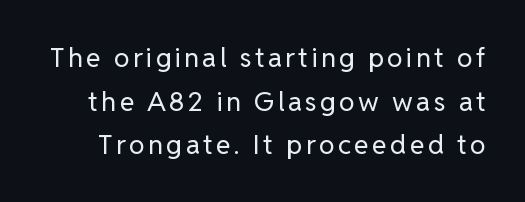
Q: Is the text bold? A: No.
Q: Is the text italic (slanted)? A: No, it is upright.
Q: Is the text underlined? A: No.
Q: Is the spacing between lines tight, normal or loose? A: Normal.
